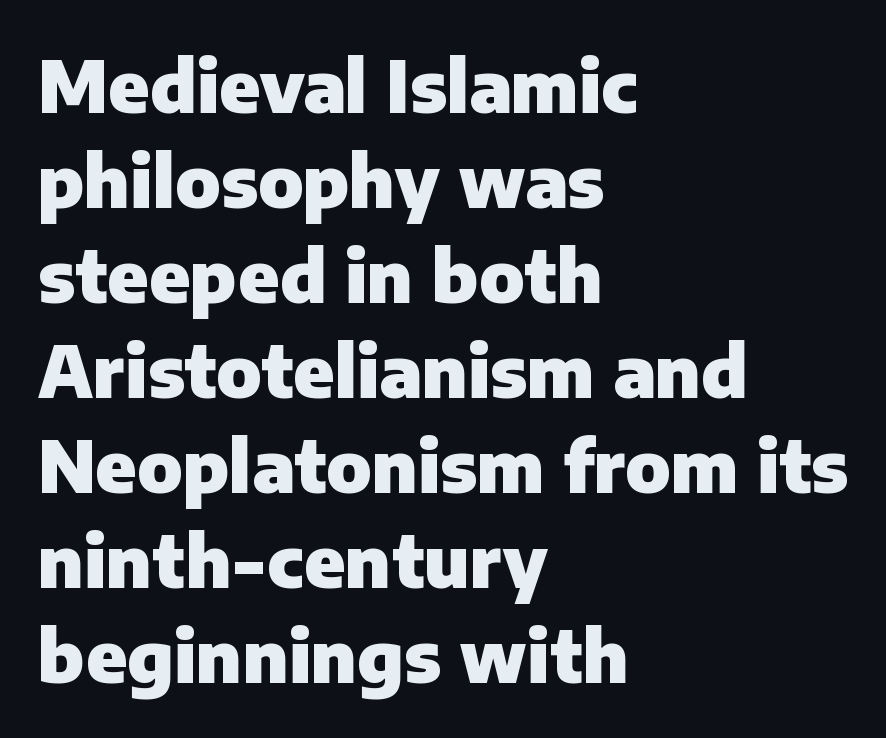
Q: Is the text bold? A: Yes.
Q: Is the text italic (slanted)? A: No, it is upright.
Q: Is the typeface a serif or a sans-serif typeface? A: Sans-serif.
Q: Is the text underlined? A: No.
Q: How is the paragraph aligned? A: Left-aligned.
Q: Is the spacing between letters normal or unusually wide? A: Normal.
Q: Is the spacing between lines tight, normal or loose? A: Normal.
Q: Width (condensed, normal, or wide)? A: Normal.
Q: Stroke contrast? A: Low.
Q: x-height? A: Medium.
Q: Monospaced? A: No.
